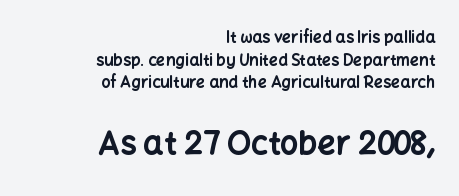
Is this a fixed-width face? No — the glyphs have proportional, varying widths. Classification — sans serif. The rendering keeps characters at their native spacing. Every character sits straight up, as roman type does. These two chunks differ in scale, with the bottom chunk taking the larger measure. Look at the stroke-to-counter ratio: heavy, a bold.
